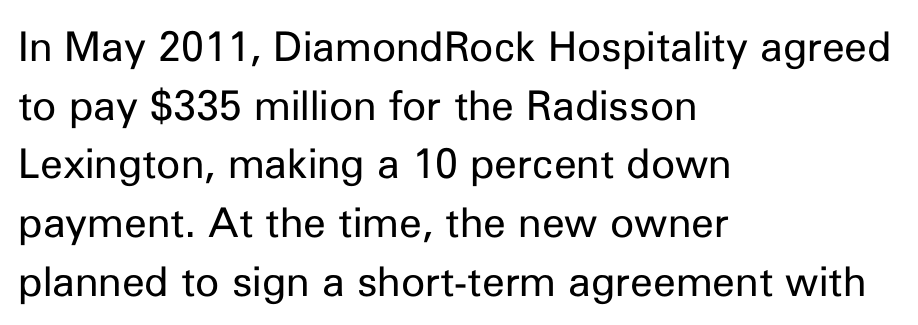
The typesetter chose a ragged-right arrangement here. The passage shown is typeset with a sans-serif family. Stems and bowls with no extra thickness — not bold. Letters rest on an invisible, unmarked baseline. Style check: upright.
